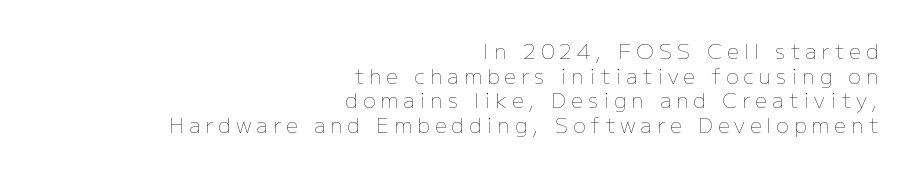
Q: Is the text bold? A: No.
Q: Is the text italic (slanted)? A: No, it is upright.
Q: Is the text underlined? A: No.
Q: How is the paragraph aligned? A: Right-aligned.
Q: Is the spacing between letters normal or unusually wide? A: Unusually wide.
